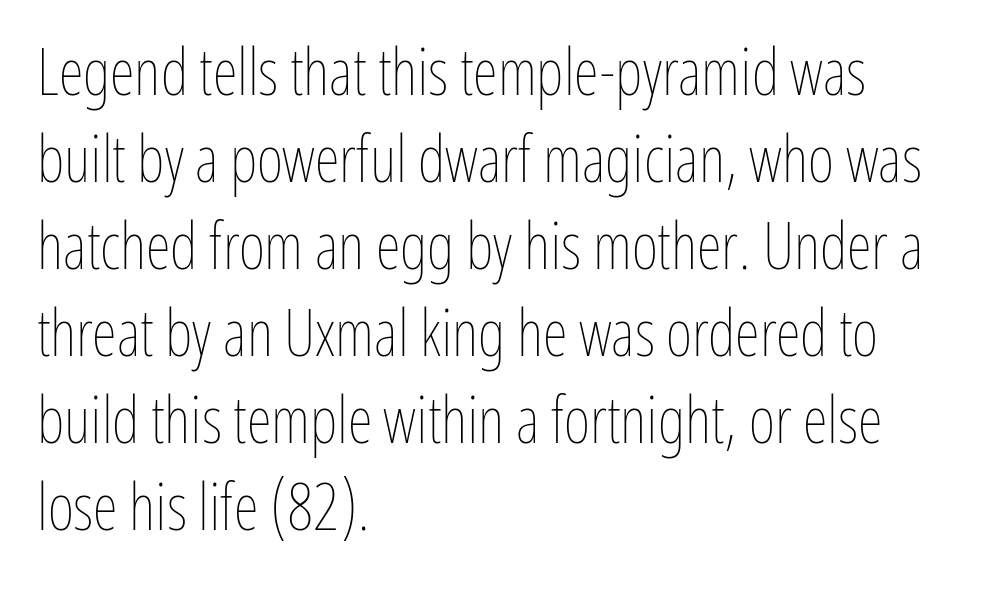
{"italic": "no", "bold": "no", "weight": "thin", "width": "condensed", "stroke_contrast": "low", "x_height": "medium", "monospaced": "no", "underline": "no", "align": "left", "line_spacing": "normal", "line_spacing_ratio": 1.36, "letter_spacing": "normal", "letter_spacing_em": 0.0, "glyph_px": 64}
